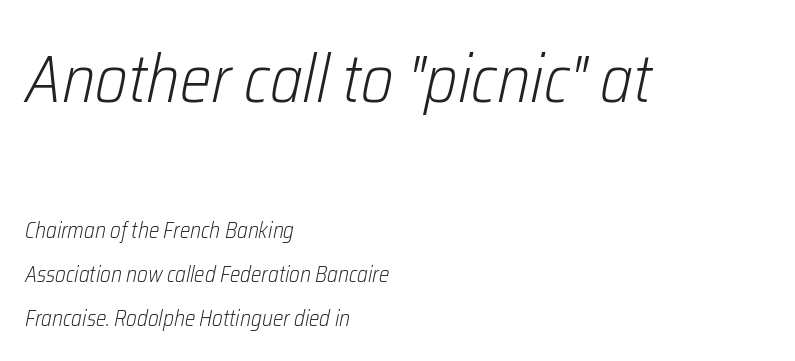
The image shows 67 px light, condensed type, italic (leaning right); set left-aligned, loose line spacing (2.0x), normal letter spacing, not underlined; the first (top) block is 3.05x larger; low stroke contrast and a medium x-height.
